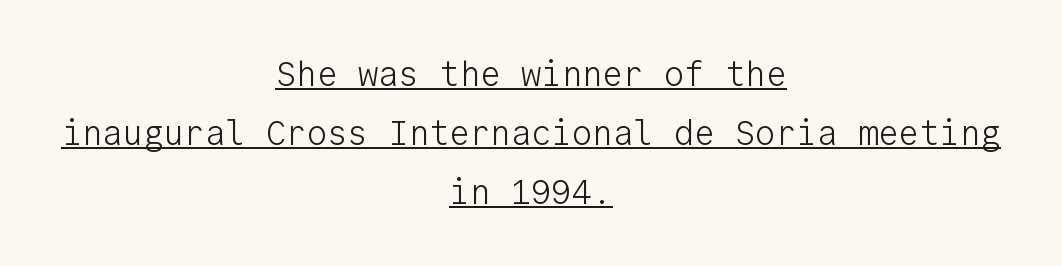
Q: Is the text bold? A: No.
Q: Is the text italic (slanted)? A: No, it is upright.
Q: Is the typeface a serif or a sans-serif typeface? A: Sans-serif.
Q: Is the text underlined? A: Yes.
Q: How is the paragraph aligned? A: Centered.
Q: Is the spacing between letters normal or unusually wide? A: Normal.
Q: Width (condensed, normal, or wide)? A: Normal.
Q: Stroke contrast? A: Low.
Q: x-height? A: Medium.
Q: Monospaced? A: Yes.
